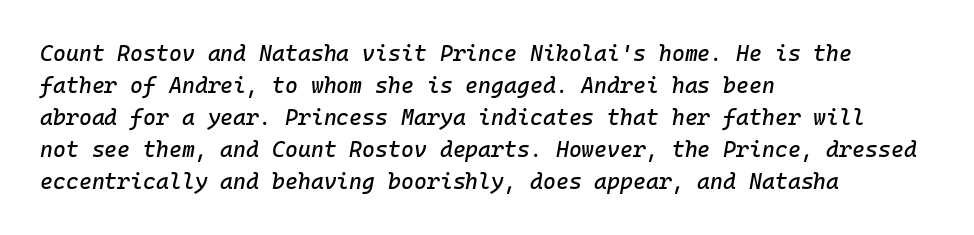
Compared with typical body copy, the letter spacing here is the same. Regarding leading, the lines here are spaced in the standard way. Any mark beneath the type? The region is blank. If you drew a line through each stem, it would be angled.
